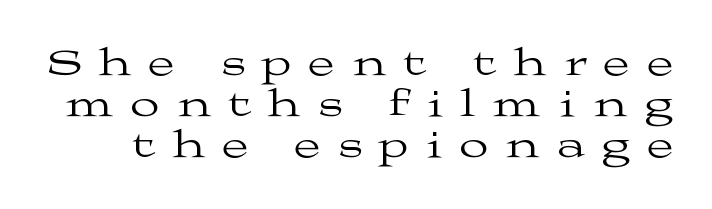
The letters look calm and open, with moderate or lighter stems. The axis of the letterforms is exactly vertical. The tracking jumps out immediately: characters are airy and widely separated. Little horizontal feet cap the strokes, marking this as serif type. Is there much room between lines? No — they nearly touch.
